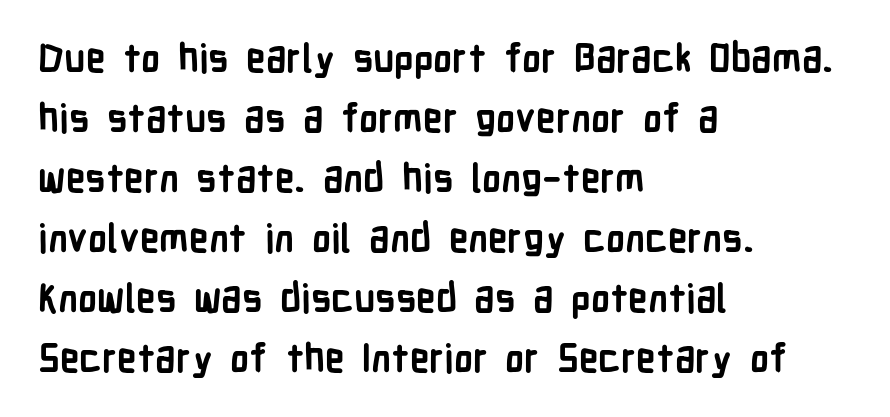
This is sans-serif lettering, the kind often seen on screens and signage. The paragraph shown leans on its left margin. Weight check: bold — yes, fully. Does the leading feel generous? No, just average.
